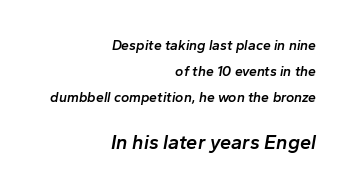
The image shows 20 px text type, italic (leaning right); set right-aligned, line spacing 1.85x, normal letter spacing, not underlined; the second (bottom) block is 1.43x larger.
